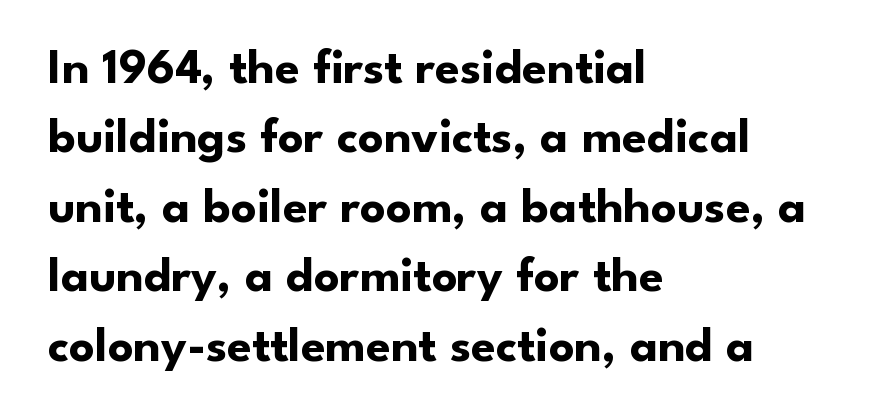
Beneath every word, the page is bare. Nothing unusual about the tracking: characters are spaced as the font intends. Thick stems and heavy bowls — unmistakably bold. Quick note: interline space is typical.
